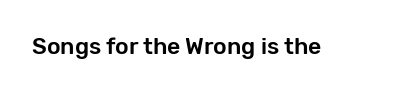
Q: Is the text italic (slanted)? A: No, it is upright.
Q: Is the text underlined? A: No.
Q: Is the spacing between letters normal or unusually wide? A: Normal.
